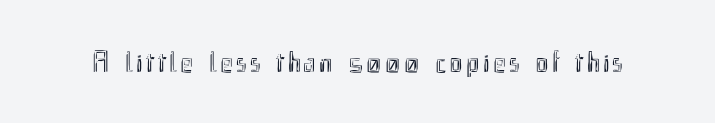
{"italic": "no", "width": "condensed", "x_height": "small", "monospaced": "no", "underline": "no", "glyph_px": 30}
